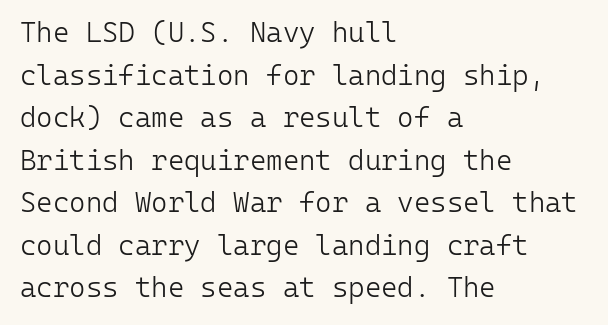
{"serif": "no", "italic": "no", "bold": "no", "weight": "light", "width": "normal", "stroke_contrast": "low", "x_height": "medium", "monospaced": "yes", "underline": "no", "align": "left", "line_spacing": "normal", "line_spacing_ratio": 1.52, "letter_spacing": "normal", "letter_spacing_em": 0.0, "glyph_px": 28}
